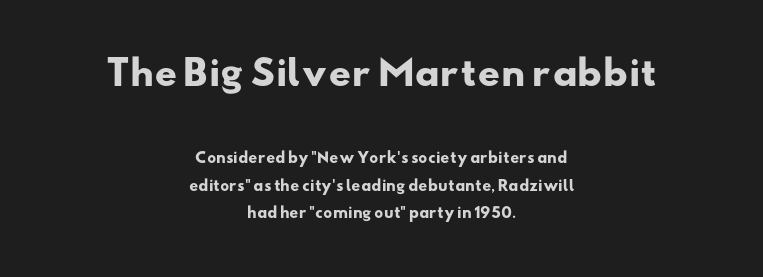
Q: Is the text bold? A: Yes.
Q: Is the typeface a serif or a sans-serif typeface? A: Sans-serif.
Q: Is the text underlined? A: No.
Q: How is the paragraph aligned? A: Centered.
Q: Is the spacing between letters normal or unusually wide? A: Normal.
Q: Is the spacing between lines tight, normal or loose? A: Loose.
Q: Which block of text is set in a larger size, the first (top) or the second (bottom)? A: The first (top) one.
Q: Width (condensed, normal, or wide)? A: Wide.
Q: Stroke contrast? A: Low.
Q: x-height? A: Small.
Q: Monospaced? A: No.
